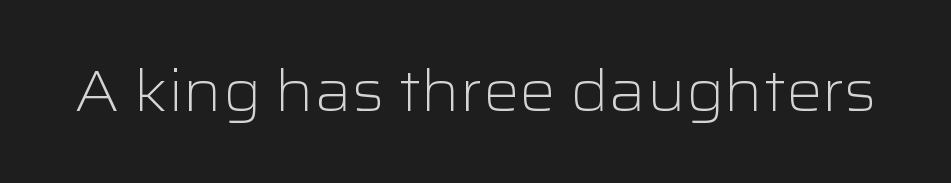
{"serif": "no", "italic": "no", "bold": "no", "weight": "light", "width": "wide", "stroke_contrast": "low", "x_height": "medium", "monospaced": "no", "underline": "no", "letter_spacing": "normal", "letter_spacing_em": 0.0, "glyph_px": 57}
